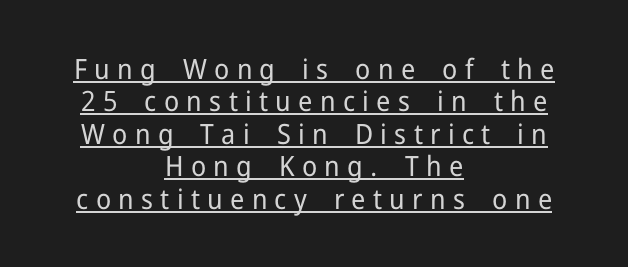
Q: Is the text bold? A: No.
Q: Is the text italic (slanted)? A: No, it is upright.
Q: Is the typeface a serif or a sans-serif typeface? A: Sans-serif.
Q: Is the text underlined? A: Yes.
Q: How is the paragraph aligned? A: Centered.
Q: Is the spacing between letters normal or unusually wide? A: Unusually wide.
Q: Width (condensed, normal, or wide)? A: Normal.
Q: Stroke contrast? A: Low.
Q: x-height? A: Medium.
Q: Monospaced? A: No.
